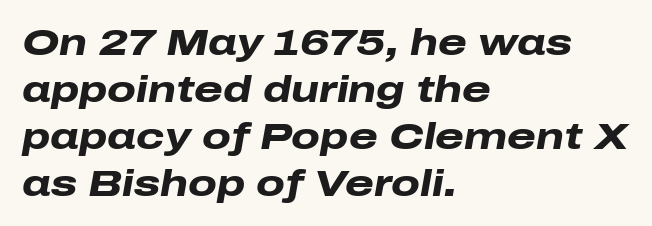
The gap between lines stays unmarked. Each new line begins a customary step beneath the previous one. Does the copy run flush right? No — it runs flush left. Here the designer chose a conventional face with non-uniform glyph widths. The letterforms sit shoulder to shoulder at normal distance. Typesetter's note: full bold, strokes at maximum text heaviness.
